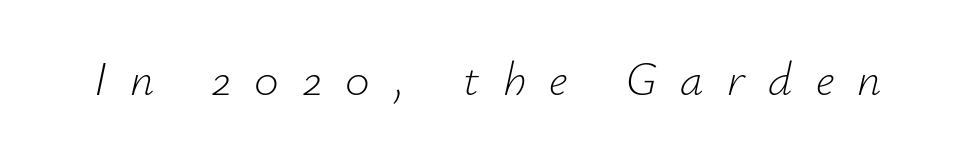
Q: Is the text bold? A: No.
Q: Is the text italic (slanted)? A: Yes, it leans right by about 12 degrees.
Q: Is the text underlined? A: No.
Q: Is the spacing between letters normal or unusually wide? A: Unusually wide.
Q: Width (condensed, normal, or wide)? A: Normal.
Q: Stroke contrast? A: Low.
Q: x-height? A: Small.
Q: Monospaced? A: No.
